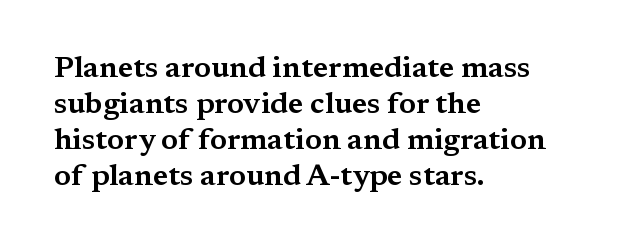
Q: Is the text italic (slanted)? A: No, it is upright.
Q: Is the typeface a serif or a sans-serif typeface? A: Serif.
Q: Is the text underlined? A: No.
Q: How is the paragraph aligned? A: Left-aligned.
Q: Is the spacing between letters normal or unusually wide? A: Normal.
Q: Width (condensed, normal, or wide)? A: Wide.
Q: Stroke contrast? A: Medium.
Q: x-height? A: Medium.
Q: Monospaced? A: No.
